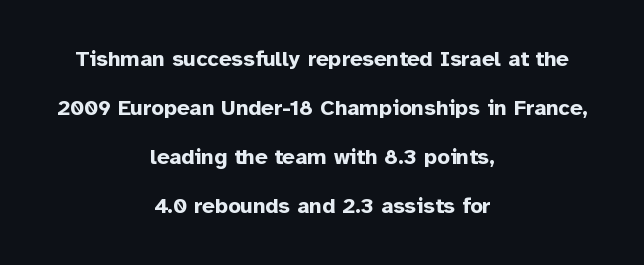
Q: Is the text bold? A: Yes.
Q: Is the text italic (slanted)? A: No, it is upright.
Q: Is the text underlined? A: No.
Q: How is the paragraph aligned? A: Centered.
Q: Is the spacing between letters normal or unusually wide? A: Normal.
Q: Is the spacing between lines tight, normal or loose? A: Loose.
